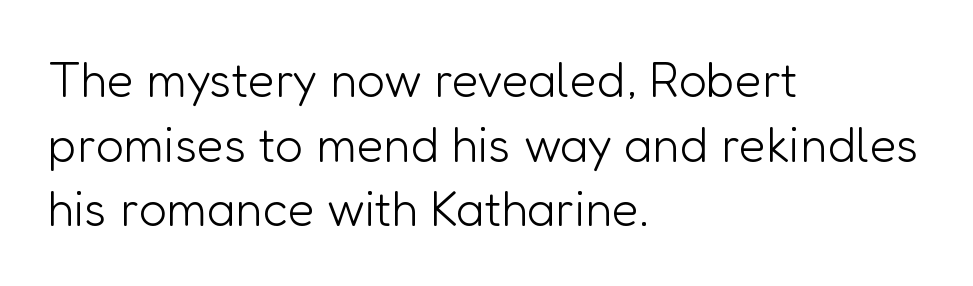
The image shows 49 px light sans-serif type, upright; set left-aligned, normal line spacing (1.32x), normal letter spacing, not underlined; low stroke contrast and a medium x-height.
